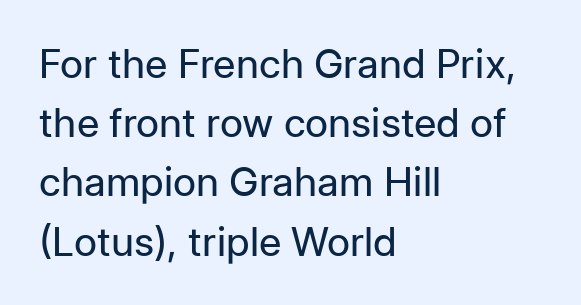
The image shows 40 px regular-weight sans-serif type, upright; set left-aligned, normal line spacing (1.48x), normal letter spacing, not underlined; low stroke contrast and a medium x-height.
